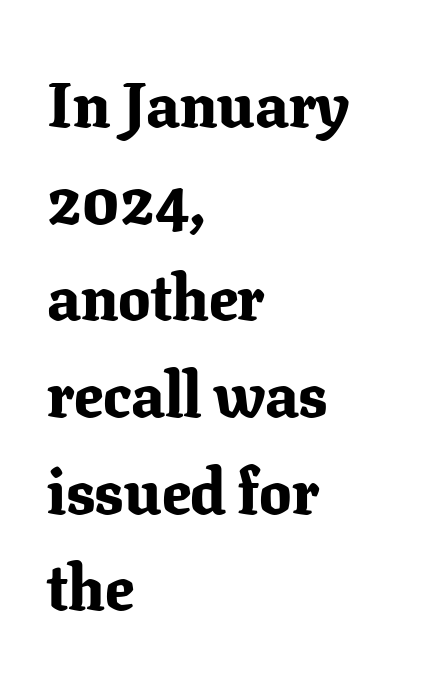
{"serif": "yes", "italic": "no", "bold": "yes", "weight": "bold", "width": "normal", "stroke_contrast": "low", "x_height": "medium", "monospaced": "no", "underline": "no", "align": "left", "line_spacing": "normal", "line_spacing_ratio": 1.51, "letter_spacing": "normal", "letter_spacing_em": 0.0, "glyph_px": 64}
